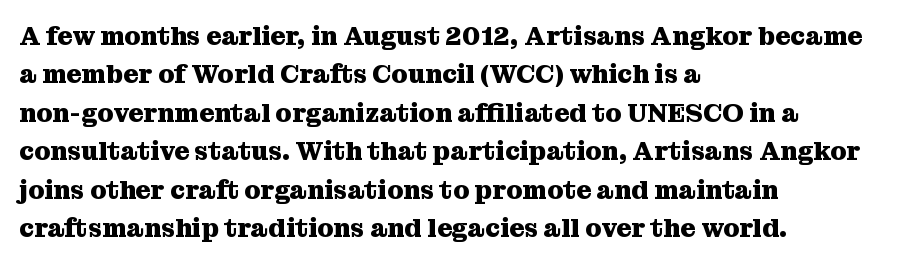
Q: Is the text bold? A: Yes.
Q: Is the text italic (slanted)? A: No, it is upright.
Q: Is the text underlined? A: No.
Q: How is the paragraph aligned? A: Left-aligned.
Q: Is the spacing between letters normal or unusually wide? A: Normal.
Q: Is the spacing between lines tight, normal or loose? A: Normal.
